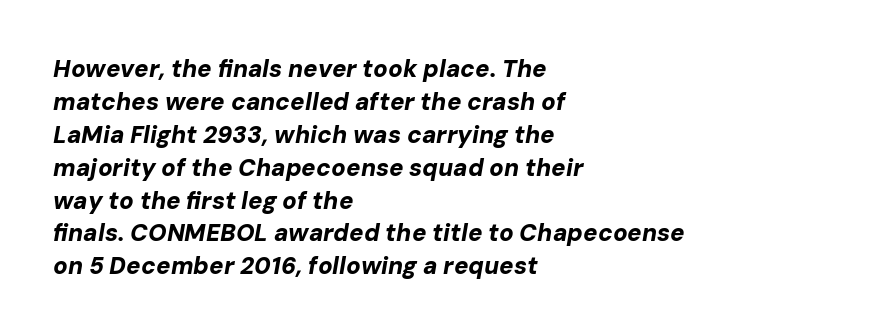
The image shows 24 px bold type, italic (leaning right); set left-aligned, normal line spacing (1.37x), normal letter spacing, not underlined.
